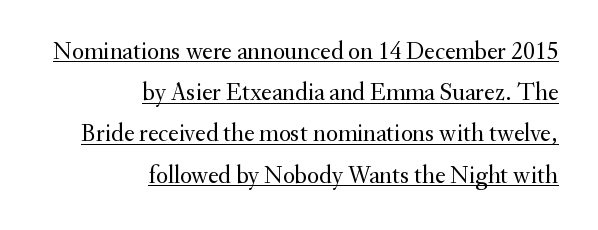
{"italic": "no", "bold": "no", "underline": "yes", "align": "right", "line_spacing": "normal", "line_spacing_ratio": 1.65, "letter_spacing": "normal", "letter_spacing_em": 0.0, "glyph_px": 25}
